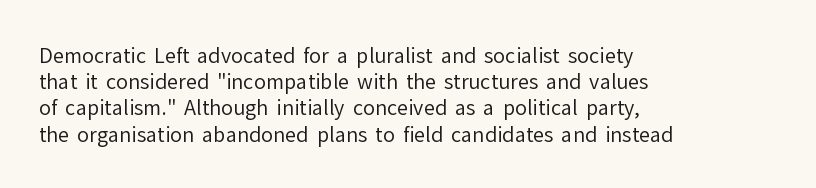
{"italic": "no", "bold": "no", "underline": "no", "align": "left", "line_spacing": "normal", "line_spacing_ratio": 1.31, "letter_spacing": "normal", "letter_spacing_em": 0.0, "glyph_px": 20}
